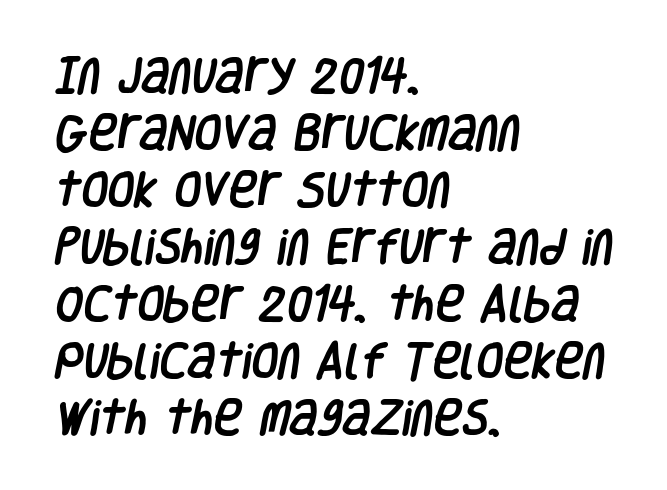
The typeface chosen for these lines omits serifs. Glance below the letters and you will spot only blank space. The compositor pushed each line to the left boundary. The line texture is even and compact thanks to regular tracking. Is there much room between lines? A standard amount, neither cramped nor airy. Character widths vary here, with narrow letters taking less room than wide ones.
